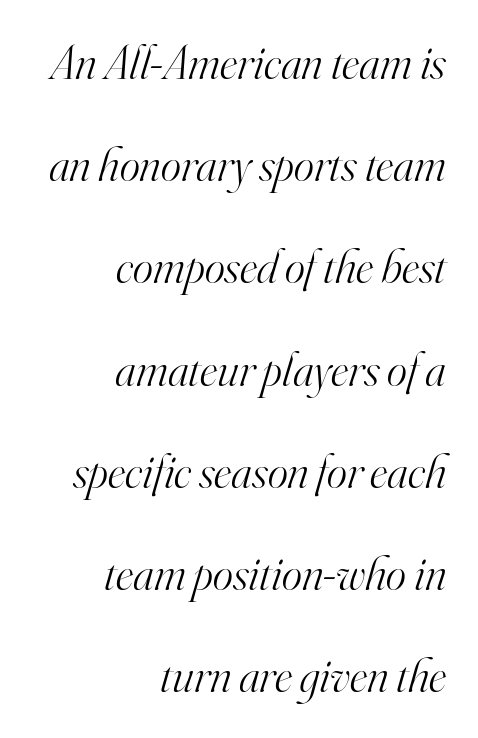
The letters look calm and open, with moderate or lighter stems. The vertical gap from one line to the next is large. Descender tails drop into unmarked territory. This sample has the flowing, uneven cadence of proportional lettering.
